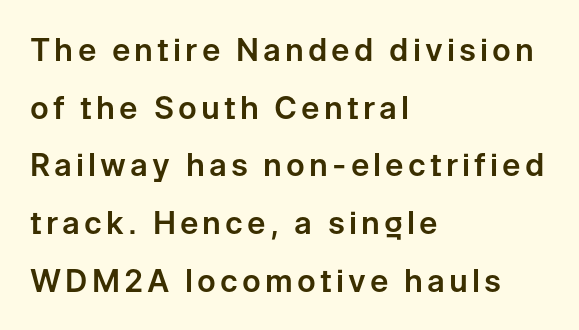
The glyphs are unaccompanied by any horizontal stroke below them. I'd call this a sans setting — the letters go barefoot. Nope, not italic — everything's standing straight. A typesetter would call this proportional, since set widths differ per character. Short and long lines alike share a common starting point at left.
